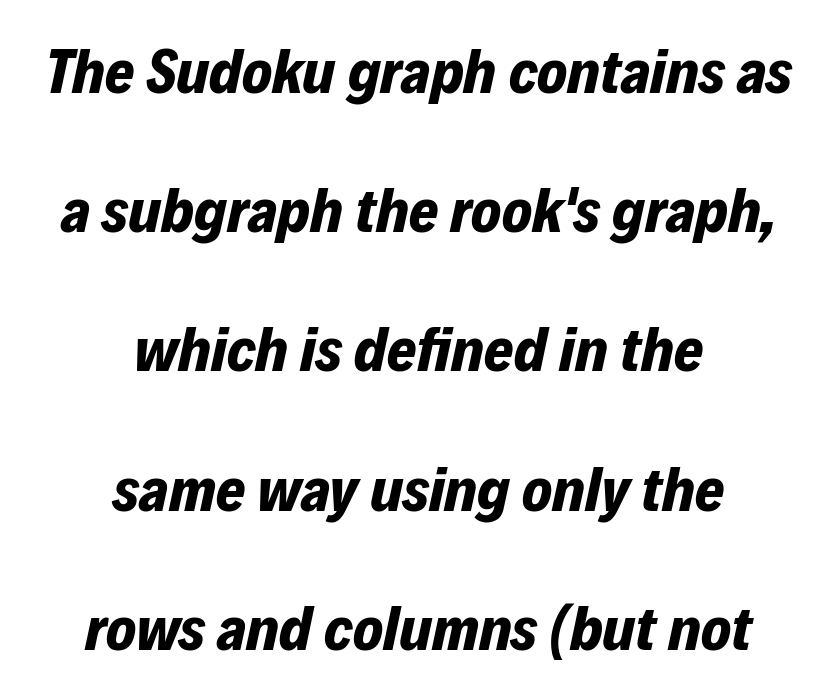
Plenty of ink on the page — the face is bold. Think of a printed novel: that variable character pitch is what you see here. Compared with ordinary roman type, these characters are visibly tilted. Line spacing here is loose.
